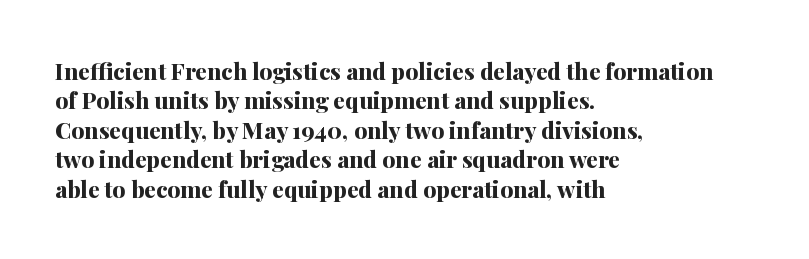
In terms of posture, this sample is upright. Whoever set this chose a conventional vertical rhythm. The space directly below the letters is spotless. A typesetter would call this zero additional tracking.
